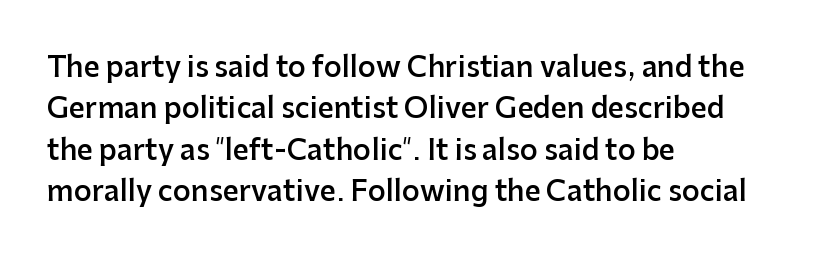
The image shows 28 px semibold sans-serif type, upright; set left-aligned, normal line spacing (1.48x), normal letter spacing, not underlined; low stroke contrast and a medium x-height.
